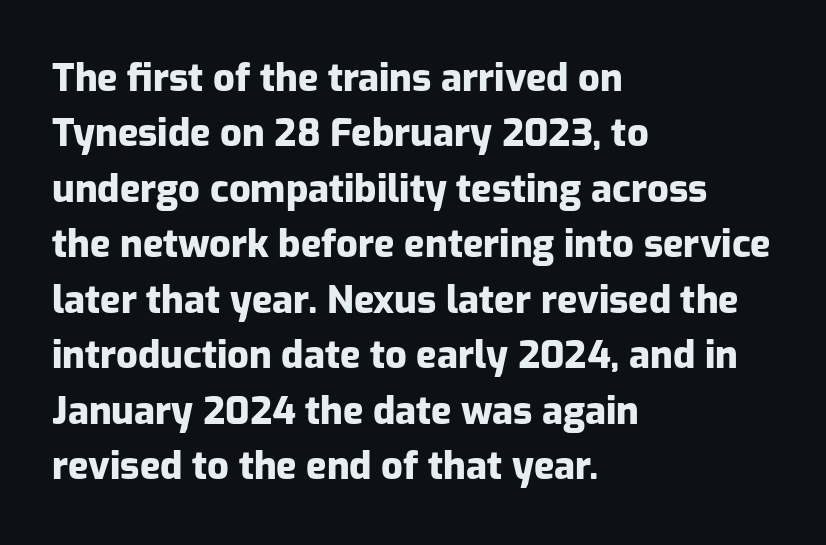
{"serif": "no", "italic": "no", "bold": "yes", "weight": "heavy", "width": "normal", "stroke_contrast": "low", "x_height": "medium", "monospaced": "no", "underline": "no", "align": "left", "line_spacing": "normal", "line_spacing_ratio": 1.46, "letter_spacing": "normal", "letter_spacing_em": 0.0, "glyph_px": 38}
